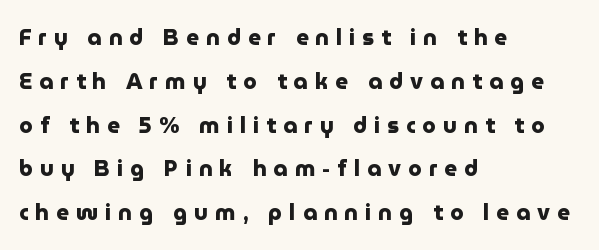
Characters follow at a spacing far wider than the type designer built in. A dark, heavy texture on the line: the type is bold. The typography opts for an upright posture over an oblique one. Reading down the block, your eye returns to a fixed left position each line. Honestly, the rows look like they've been pulled way apart. The gap between lines stays unmarked.
